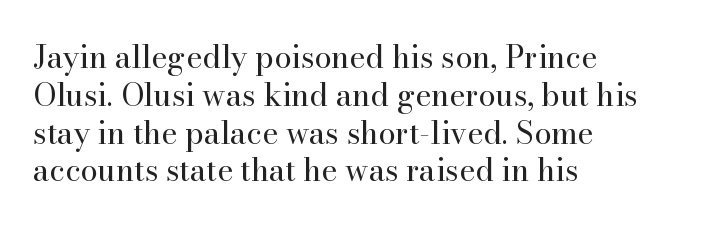
{"serif": "yes", "italic": "no", "bold": "no", "weight": "regular", "width": "normal", "stroke_contrast": "high", "x_height": "small", "monospaced": "no", "underline": "no", "align": "left", "line_spacing_ratio": 1.22, "letter_spacing": "normal", "letter_spacing_em": 0.0, "glyph_px": 31}
